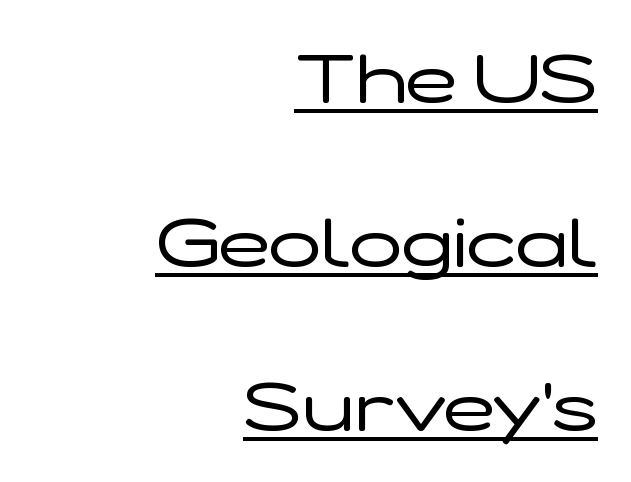
Q: Is the text bold? A: No.
Q: Is the text italic (slanted)? A: No, it is upright.
Q: Is the typeface a serif or a sans-serif typeface? A: Sans-serif.
Q: Is the text underlined? A: Yes.
Q: How is the paragraph aligned? A: Right-aligned.
Q: Is the spacing between letters normal or unusually wide? A: Normal.
Q: Is the spacing between lines tight, normal or loose? A: Loose.
Q: Width (condensed, normal, or wide)? A: Wide.
Q: Stroke contrast? A: Low.
Q: x-height? A: Medium.
Q: Monospaced? A: No.
